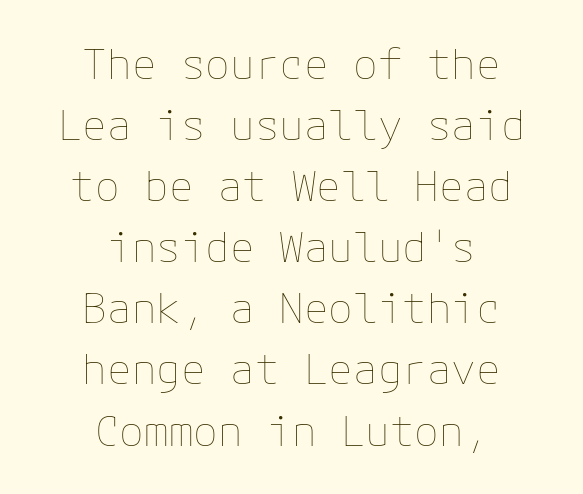
{"italic": "no", "bold": "no", "weight": "thin", "width": "normal", "stroke_contrast": "low", "x_height": "medium", "underline": "no", "align": "center", "line_spacing": "normal", "line_spacing_ratio": 1.49, "letter_spacing": "normal", "letter_spacing_em": 0.0, "glyph_px": 41}
